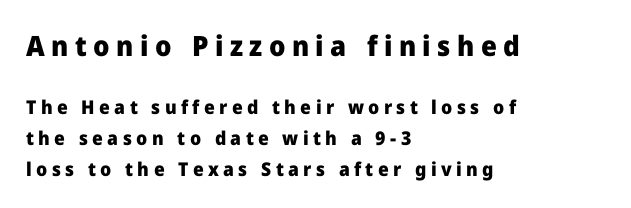
The string is rendered with underlining switched off. The rendering uses a bold face; every stroke is thick and dark. Is this a fixed-width face? No — the glyphs have proportional, varying widths. Display-style spreading of the glyphs; the letterfit is very open. This rendering employs a face without finishing strokes, i.e., a sans-serif.
